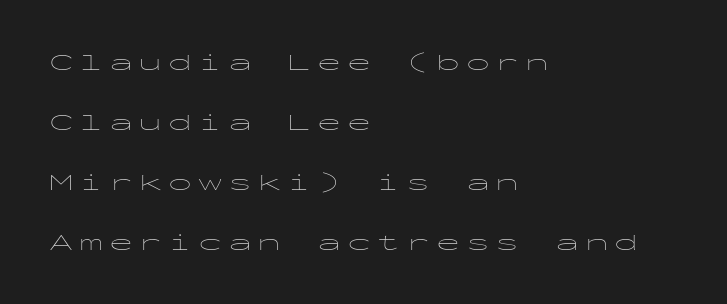
Q: Is the text bold? A: No.
Q: Is the text italic (slanted)? A: No, it is upright.
Q: Is the text underlined? A: No.
Q: How is the paragraph aligned? A: Left-aligned.
Q: Is the spacing between letters normal or unusually wide? A: Unusually wide.
Q: Is the spacing between lines tight, normal or loose? A: Loose.
